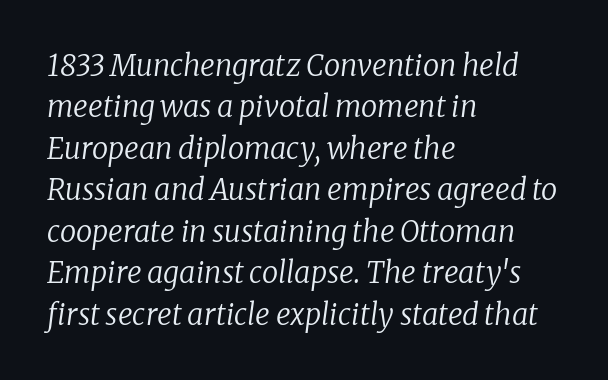
{"serif": "yes", "italic": "yes", "lean": "right", "slant_degrees": 8, "bold": "no", "weight": "regular", "width": "normal", "stroke_contrast": "low", "x_height": "medium", "monospaced": "no", "underline": "no", "align": "left", "line_spacing": "normal", "line_spacing_ratio": 1.43, "letter_spacing": "normal", "letter_spacing_em": 0.0, "glyph_px": 29}
